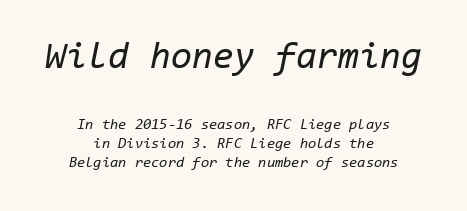
Q: Is the text bold? A: No.
Q: Is the text italic (slanted)? A: Yes, it leans right by about 11 degrees.
Q: Is the text underlined? A: No.
Q: How is the paragraph aligned? A: Centered.
Q: Is the spacing between letters normal or unusually wide? A: Normal.
Q: Is the spacing between lines tight, normal or loose? A: Normal.
Q: Which block of text is set in a larger size, the first (top) or the second (bottom)? A: The first (top) one.
Q: Width (condensed, normal, or wide)? A: Normal.
Q: Stroke contrast? A: Low.
Q: x-height? A: Medium.
Q: Monospaced? A: Yes.
